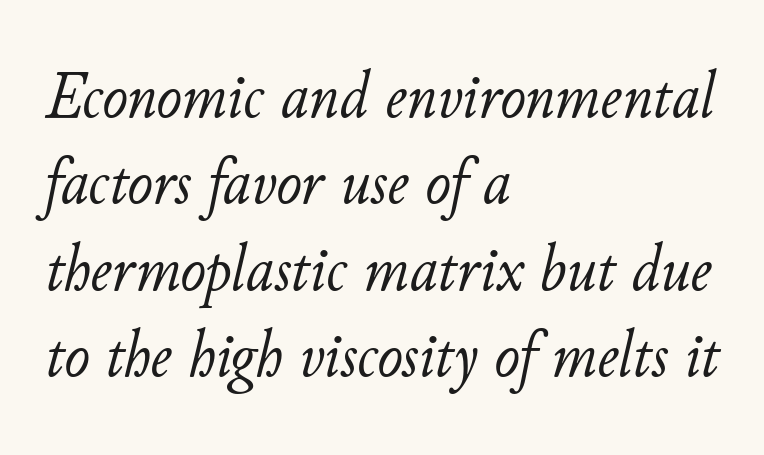
{"italic": "yes", "lean": "right", "slant_degrees": 11, "bold": "no", "weight": "light", "width": "normal", "stroke_contrast": "low", "x_height": "small", "monospaced": "no", "underline": "no", "align": "left", "line_spacing": "normal", "line_spacing_ratio": 1.27, "letter_spacing": "normal", "letter_spacing_em": 0.0, "glyph_px": 68}
